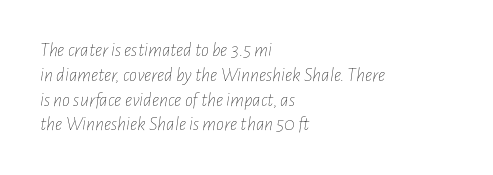
{"italic": "yes", "lean": "right", "slant_degrees": 7, "bold": "no", "underline": "no", "align": "left", "line_spacing_ratio": 1.24, "letter_spacing": "normal", "letter_spacing_em": 0.0, "glyph_px": 20}
